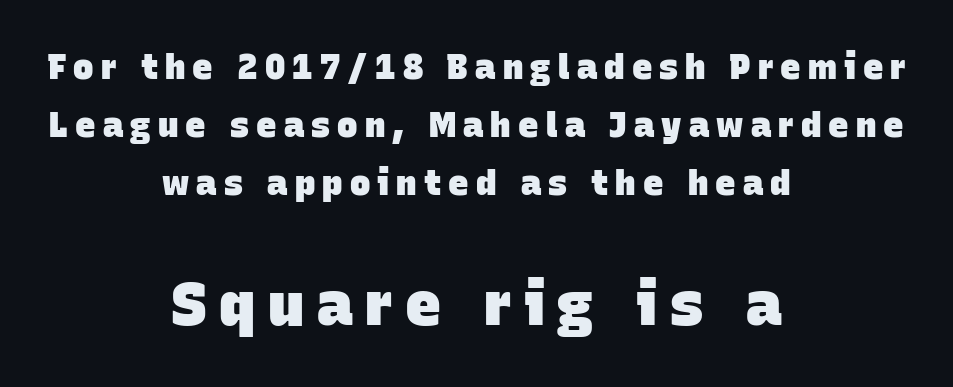
Q: Is the text bold? A: Yes.
Q: Is the typeface a serif or a sans-serif typeface? A: Sans-serif.
Q: Is the text underlined? A: No.
Q: How is the paragraph aligned? A: Centered.
Q: Is the spacing between letters normal or unusually wide? A: Unusually wide.
Q: Which block of text is set in a larger size, the first (top) or the second (bottom)? A: The second (bottom) one.
Q: Width (condensed, normal, or wide)? A: Normal.
Q: Stroke contrast? A: Low.
Q: x-height? A: Large.
Q: Monospaced? A: No.
